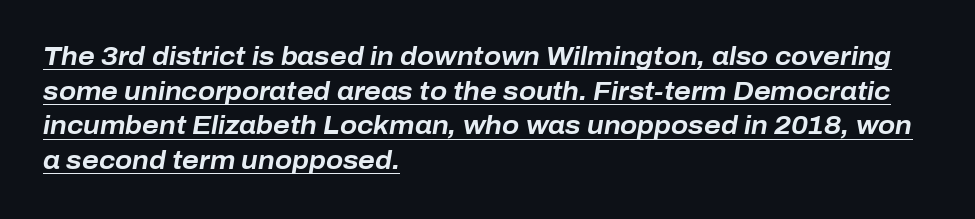
This block has exactly the height ordinary leading produces. Does the copy run flush right? No — it runs flush left. The text carries the slant typical of an italic or oblique font. The tracking reads as untouched default to a designer's eye.
